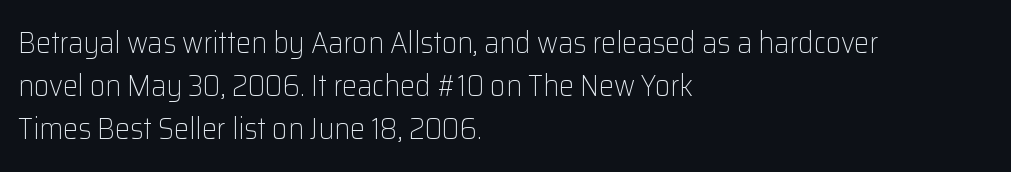
Q: Is the text bold? A: No.
Q: Is the text italic (slanted)? A: No, it is upright.
Q: Is the typeface a serif or a sans-serif typeface? A: Sans-serif.
Q: Is the text underlined? A: No.
Q: How is the paragraph aligned? A: Left-aligned.
Q: Is the spacing between letters normal or unusually wide? A: Normal.
Q: Is the spacing between lines tight, normal or loose? A: Normal.
Q: Width (condensed, normal, or wide)? A: Normal.
Q: Stroke contrast? A: Low.
Q: x-height? A: Medium.
Q: Monospaced? A: No.
